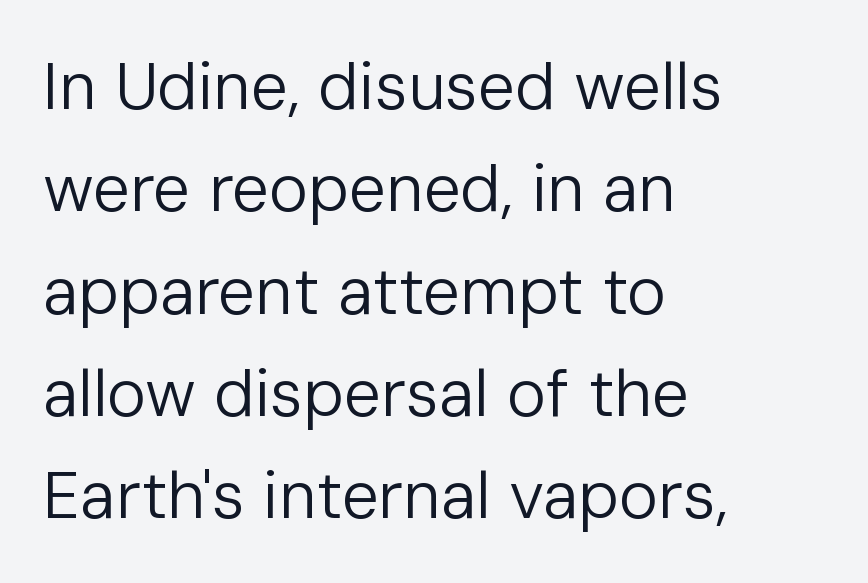
{"serif": "no", "italic": "no", "bold": "no", "weight": "regular", "width": "normal", "stroke_contrast": "low", "x_height": "medium", "monospaced": "no", "underline": "no", "align": "left", "line_spacing": "normal", "line_spacing_ratio": 1.55, "letter_spacing": "normal", "letter_spacing_em": 0.0, "glyph_px": 66}
